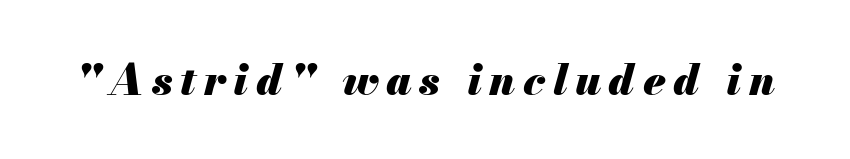
Q: Is the text bold? A: Yes.
Q: Is the text italic (slanted)? A: Yes, it leans right by about 13 degrees.
Q: Is the text underlined? A: No.
Q: Width (condensed, normal, or wide)? A: Normal.
Q: Stroke contrast? A: Medium.
Q: x-height? A: Small.
Q: Monospaced? A: No.
